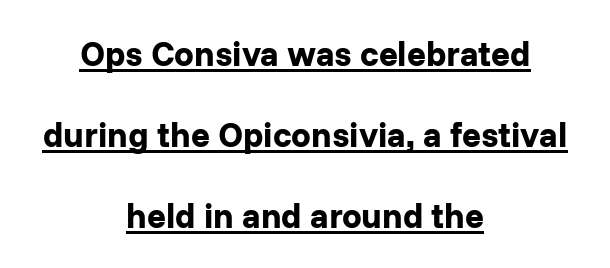
The image shows 35 px bold sans-serif type, upright; set centered, loose line spacing (2.31x), normal letter spacing, underlined; low stroke contrast and a medium x-height.
